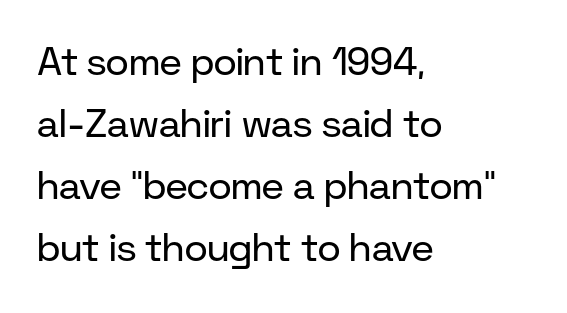
The image shows 39 px regular-weight sans-serif type, upright; set left-aligned, normal line spacing (1.59x), normal letter spacing, not underlined; low stroke contrast and a medium x-height.
